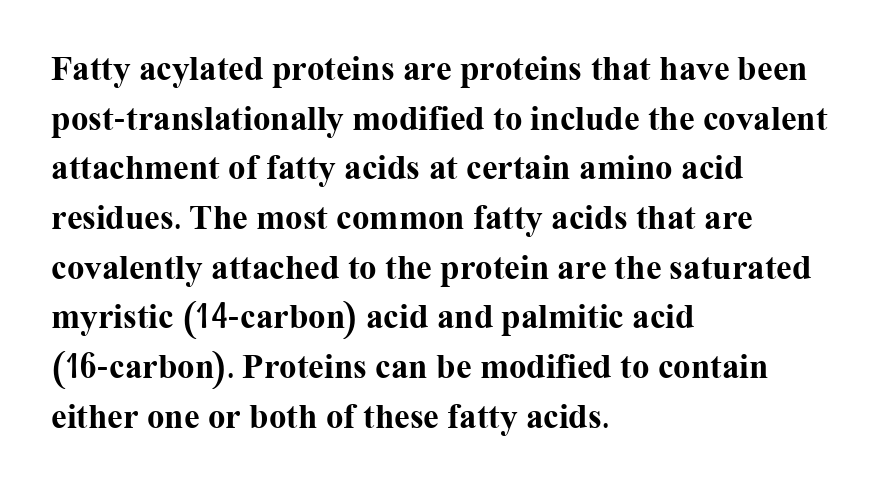
Small tapered or slab feet sit at the stroke ends, so this counts as serif. The zone under the glyphs is completely vacant. The rendering uses natural spacing where letterforms have individual widths. The paragraph has a hard left edge and a soft right edge. Standard letterfit; no display-style spreading of the glyphs. Do the letters lean? They stand straight.
